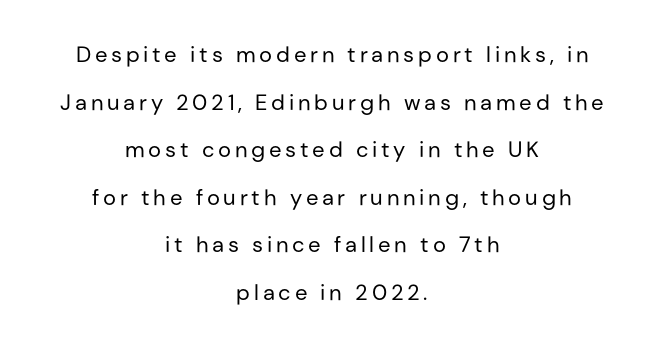
Q: Is the text bold? A: No.
Q: Is the text italic (slanted)? A: No, it is upright.
Q: Is the text underlined? A: No.
Q: How is the paragraph aligned? A: Centered.
Q: Is the spacing between lines tight, normal or loose? A: Loose.
